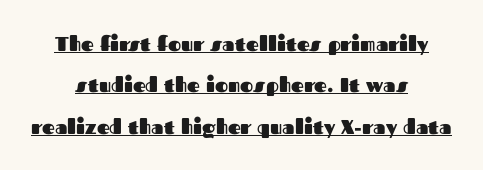
{"italic": "no", "bold": "yes", "underline": "yes", "align": "center", "line_spacing": "loose", "line_spacing_ratio": 2.07, "letter_spacing": "normal", "letter_spacing_em": 0.0, "glyph_px": 20}
